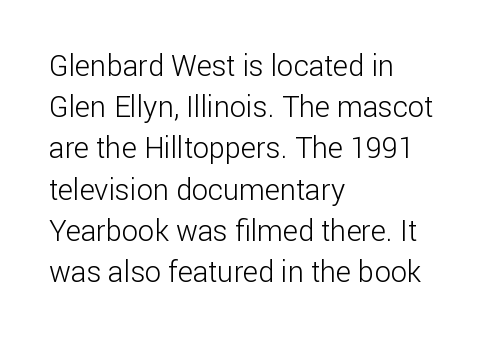
Q: Is the text bold? A: No.
Q: Is the text italic (slanted)? A: No, it is upright.
Q: Is the typeface a serif or a sans-serif typeface? A: Sans-serif.
Q: Is the text underlined? A: No.
Q: How is the paragraph aligned? A: Left-aligned.
Q: Is the spacing between letters normal or unusually wide? A: Normal.
Q: Is the spacing between lines tight, normal or loose? A: Normal.
Q: Width (condensed, normal, or wide)? A: Normal.
Q: Stroke contrast? A: Low.
Q: x-height? A: Medium.
Q: Monospaced? A: No.
